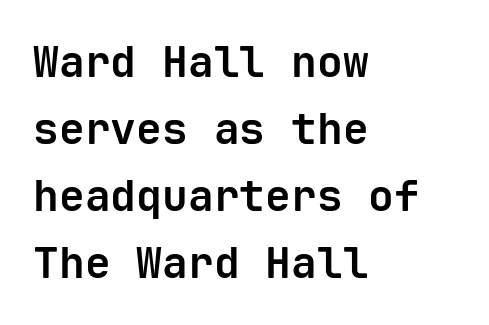
{"serif": "no", "italic": "no", "bold": "yes", "weight": "bold", "width": "normal", "stroke_contrast": "low", "x_height": "medium", "monospaced": "yes", "underline": "no", "align": "left", "line_spacing": "normal", "line_spacing_ratio": 1.56, "letter_spacing": "normal", "letter_spacing_em": 0.0, "glyph_px": 43}
